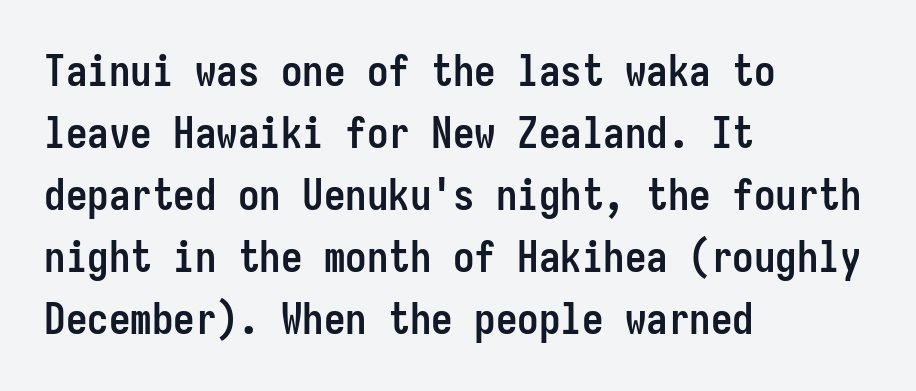
Pretty heavy lettering here — definitely bold. Each letter, wide or thin by design, is forced into the same width here. Font category for this specimen: sans-serif. The baseline area is clear. Honestly, the letter spacing is just normal — you wouldn't notice it.
